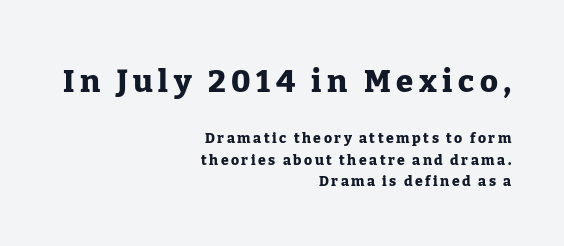
This sample uses an upright cut, with every glyph sitting square on the baseline. The typesetting leans heavy: a genuine bold. Horizontal alignment here is rightward, an uncommon choice for prose. Serifs: yes, visible at the terminals of the letterforms.
